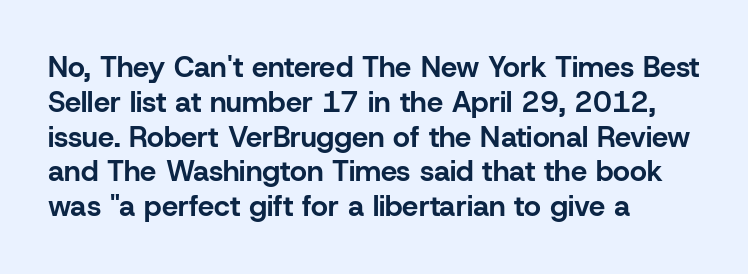
The image shows 29 px bold sans-serif type, upright; set left-aligned, line spacing 1.2x, normal letter spacing, not underlined; low stroke contrast and a medium x-height.
